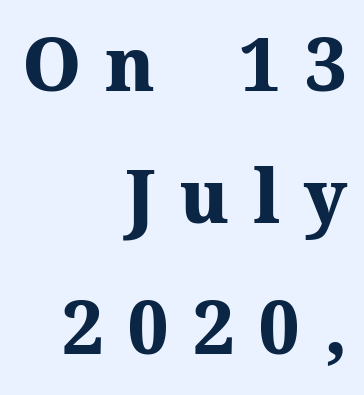
{"serif": "yes", "italic": "no", "bold": "yes", "weight": "heavy", "width": "normal", "stroke_contrast": "medium", "x_height": "medium", "monospaced": "no", "underline": "no", "align": "right", "line_spacing_ratio": 1.78, "letter_spacing": "wide", "letter_spacing_em": 0.32, "glyph_px": 74}
